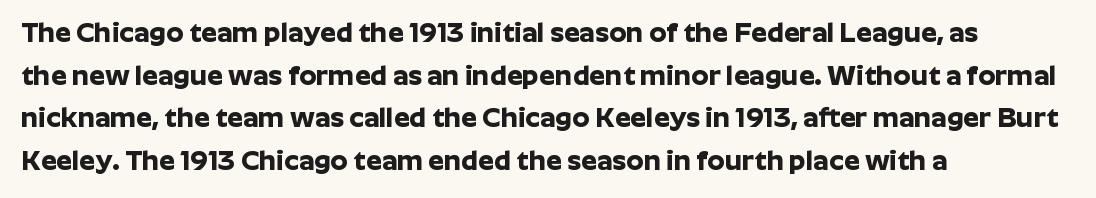
Q: Is the text bold? A: Yes.
Q: Is the text italic (slanted)? A: No, it is upright.
Q: Is the typeface a serif or a sans-serif typeface? A: Sans-serif.
Q: Is the text underlined? A: No.
Q: How is the paragraph aligned? A: Left-aligned.
Q: Is the spacing between letters normal or unusually wide? A: Normal.
Q: Is the spacing between lines tight, normal or loose? A: Normal.
Q: Width (condensed, normal, or wide)? A: Normal.
Q: Stroke contrast? A: Low.
Q: x-height? A: Medium.
Q: Monospaced? A: No.
